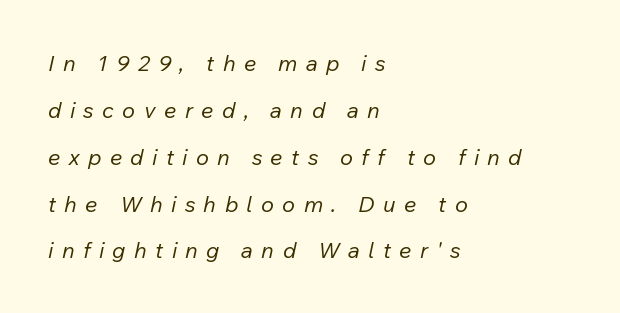
Descender tails drop into unmarked territory. Spacing between characters has been opened up far beyond the box default. Tall strokes in this sample are angled rather than plumb. Each line starts at the same left margin while the right side varies. The weight would be labelled regular, book, light, or lighter still. One glance says open: line gaps are wider than usual.
